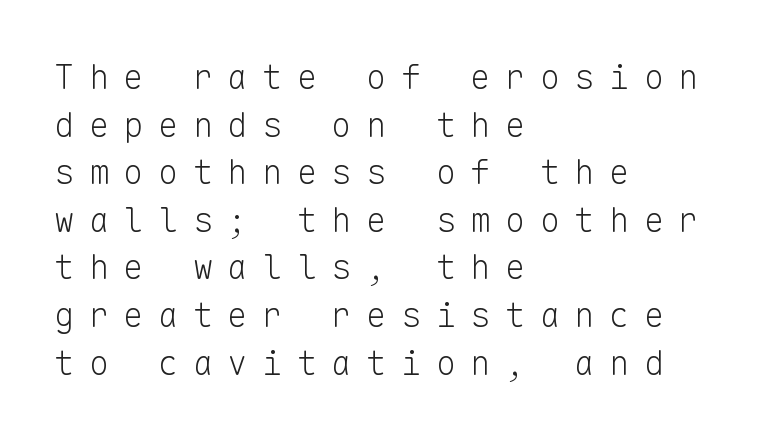
The image shows 34 px light sans-serif type, upright, monospaced; set left-aligned, normal line spacing (1.4x), unusually wide letter spacing (+0.42 em), not underlined; low stroke contrast and a medium x-height.
